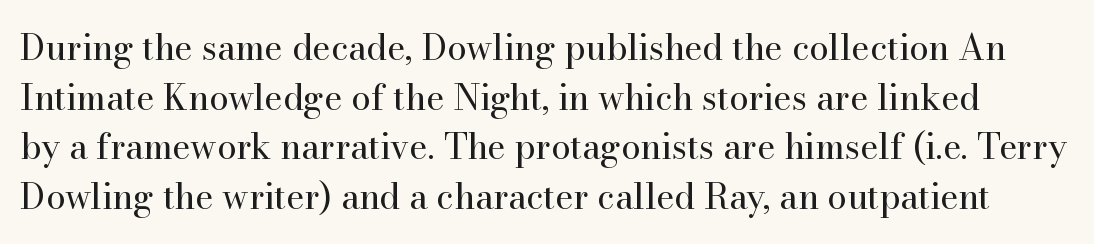
The image shows 35 px regular-weight serif type, upright; set normal line spacing (1.42x), normal letter spacing, not underlined; high stroke contrast and a small x-height.
